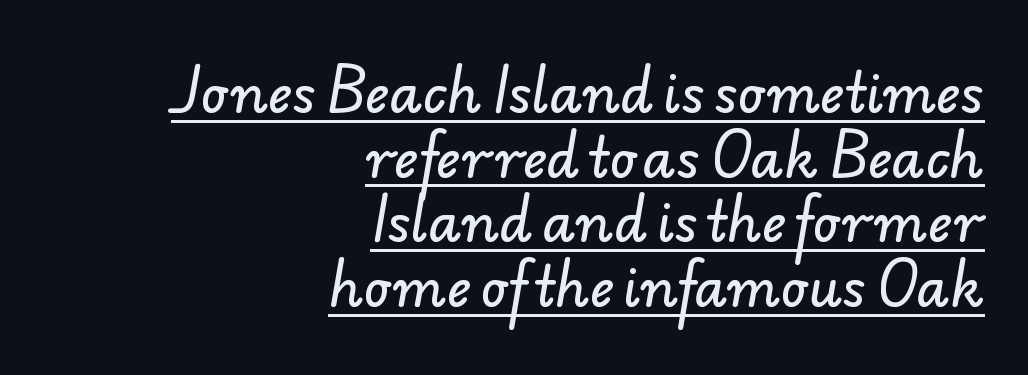
Caption: standard tracking, unaltered. A sans-serif font was chosen for this passage. The rendering anchors every line to the right-hand side. Each letter keeps its own natural width here, so spacing adapts to shape.
